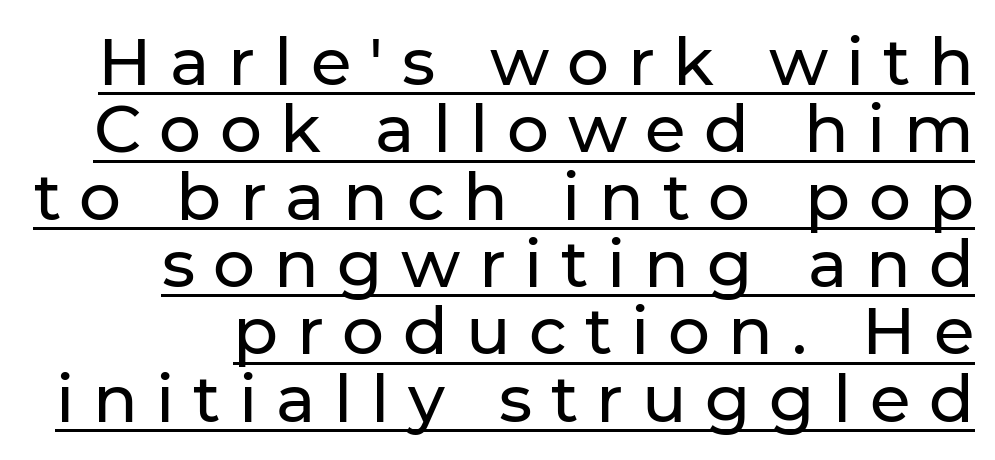
Q: Is the text italic (slanted)? A: No, it is upright.
Q: Is the typeface a serif or a sans-serif typeface? A: Sans-serif.
Q: Is the text underlined? A: Yes.
Q: Is the spacing between letters normal or unusually wide? A: Unusually wide.
Q: Is the spacing between lines tight, normal or loose? A: Tight.
Q: Width (condensed, normal, or wide)? A: Normal.
Q: Stroke contrast? A: Low.
Q: x-height? A: Medium.
Q: Monospaced? A: No.
